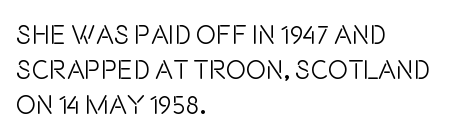
{"italic": "no", "bold": "no", "underline": "no", "align": "left", "line_spacing": "normal", "line_spacing_ratio": 1.29, "letter_spacing": "normal", "letter_spacing_em": 0.0, "glyph_px": 27}
